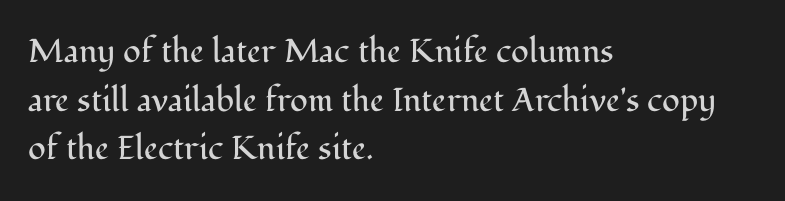
Q: Is the text bold? A: No.
Q: Is the text italic (slanted)? A: No, it is upright.
Q: Is the typeface a serif or a sans-serif typeface? A: Serif.
Q: Is the text underlined? A: No.
Q: How is the paragraph aligned? A: Left-aligned.
Q: Is the spacing between letters normal or unusually wide? A: Normal.
Q: Is the spacing between lines tight, normal or loose? A: Normal.
Q: Width (condensed, normal, or wide)? A: Normal.
Q: Stroke contrast? A: Medium.
Q: x-height? A: Medium.
Q: Monospaced? A: No.
